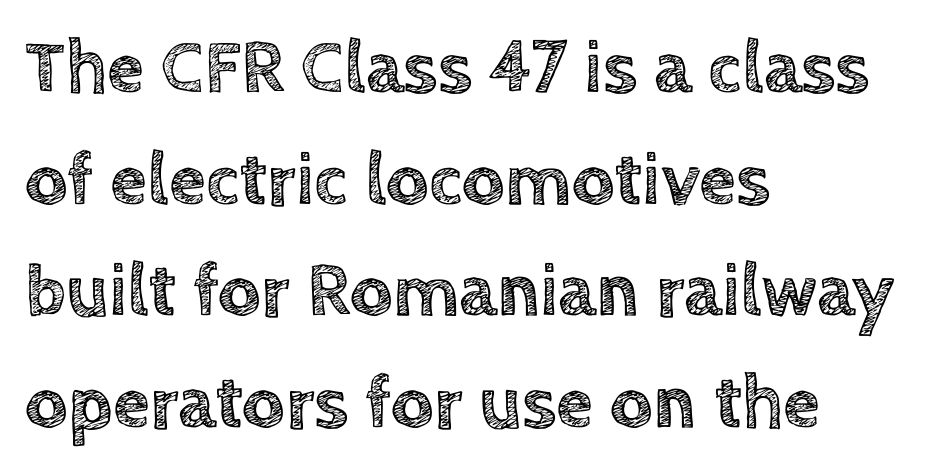
{"italic": "no", "width": "normal", "x_height": "large", "monospaced": "no", "underline": "no", "align": "left", "line_spacing": "normal", "line_spacing_ratio": 1.49, "letter_spacing": "normal", "letter_spacing_em": 0.0, "glyph_px": 75}
